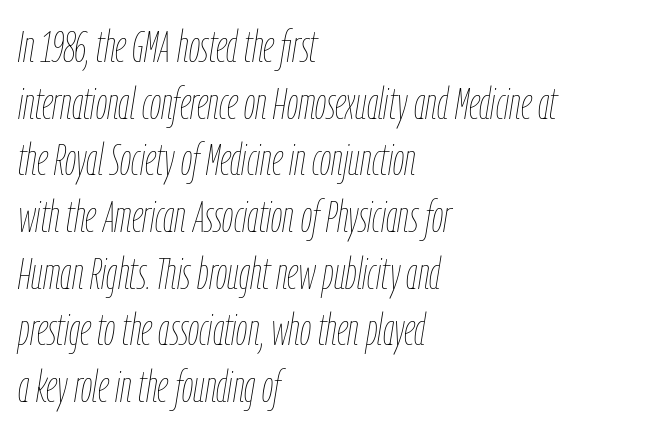
The image shows 45 px thin, condensed type, italic (leaning right); set left-aligned, normal line spacing (1.26x), normal letter spacing, not underlined; low stroke contrast and a medium x-height.
